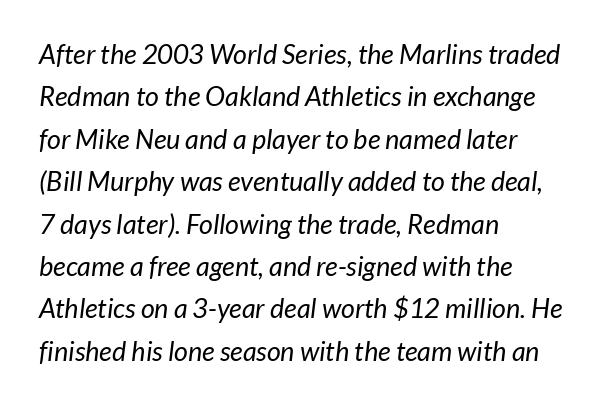
Teacher's note: observe the even left margin — that is flush-left alignment. Students, observe: this is what conventionally led text looks like. Check under the words: just untouched page. The font sits on the lighter half of the weight spectrum, regular included.
